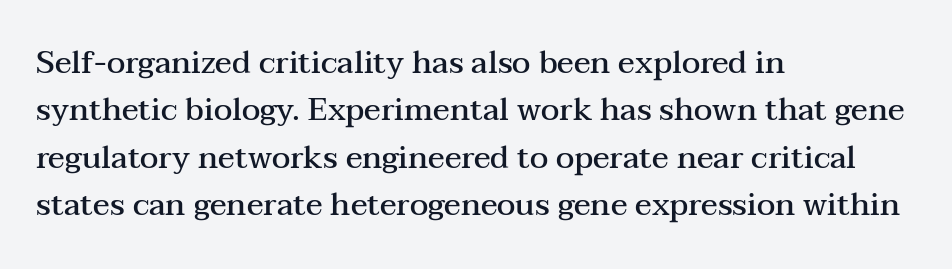
{"serif": "yes", "italic": "no", "bold": "semi", "weight": "semibold", "width": "wide", "stroke_contrast": "medium", "x_height": "medium", "monospaced": "no", "underline": "no", "align": "left", "line_spacing": "normal", "line_spacing_ratio": 1.53, "letter_spacing": "normal", "letter_spacing_em": 0.0, "glyph_px": 31}
